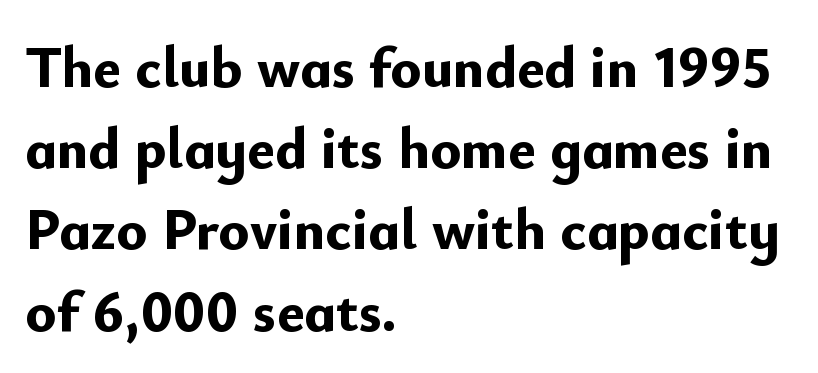
The image shows 58 px bold sans-serif type, upright; set left-aligned, normal line spacing (1.4x), normal letter spacing, not underlined; low stroke contrast and a small x-height.
